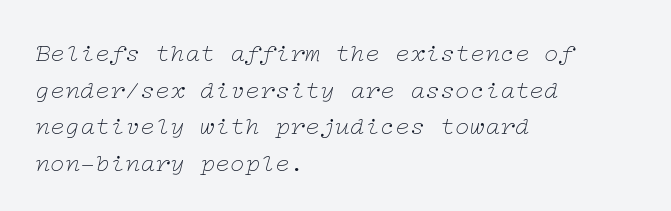
The image shows 25 px text type, italic (leaning right); set left-aligned, normal line spacing (1.47x), normal letter spacing, not underlined.
